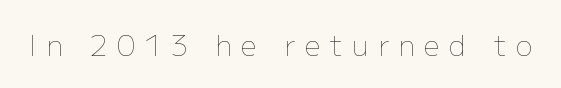
The image shows 28 px thin type, upright; set unusually wide letter spacing (+0.34 em), not underlined; low stroke contrast and a medium x-height.
